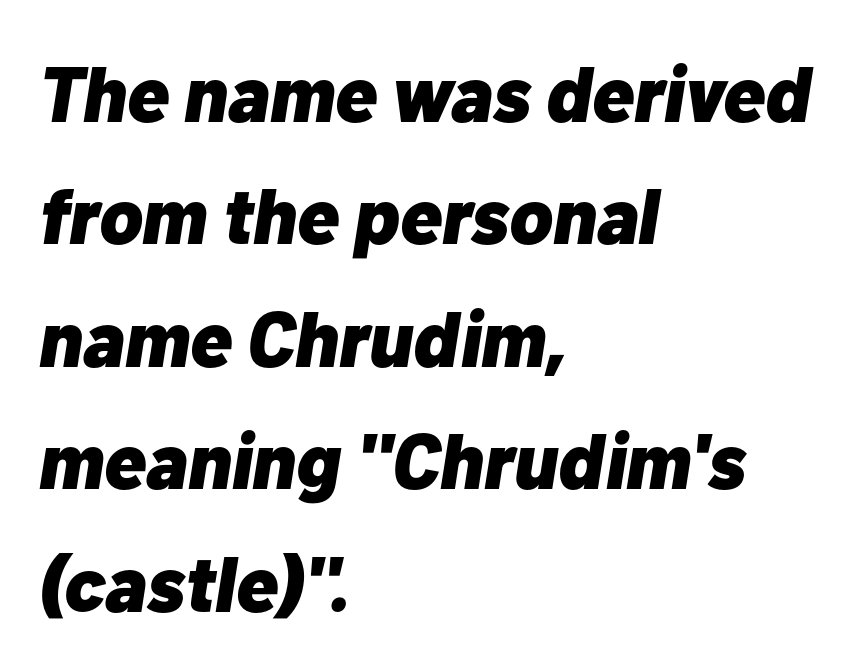
Is this a fixed-width face? No — the glyphs have proportional, varying widths. The vertical gap from one line to the next is medium. Honestly, the letter spacing is just normal — you wouldn't notice it. The characters look thick and weighty, a clear bold. Characters are canted at an angle relative to the baseline's perpendicular. Unmarked baselines from the first word to the last.
